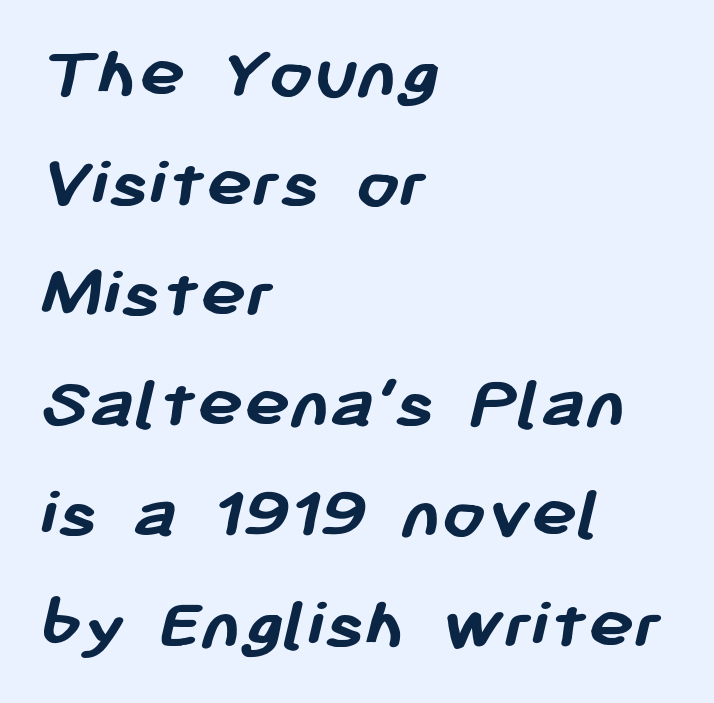
These lines sit exactly where default settings would place them. Looks like regular typesetting: each glyph gets only the width it needs. The space beneath each line is pristine and unruled. Notice how the passage keeps a crisp vertical edge on the left only.
